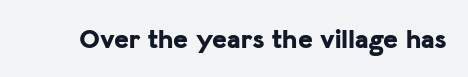
{"serif": "no", "italic": "no", "bold": "yes", "weight": "bold", "width": "normal", "stroke_contrast": "low", "x_height": "medium", "monospaced": "no", "underline": "no", "letter_spacing": "normal", "letter_spacing_em": 0.0, "glyph_px": 28}
